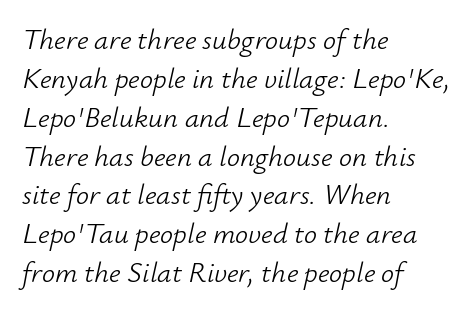
{"italic": "yes", "lean": "right", "slant_degrees": 12, "bold": "no", "weight": "light", "width": "normal", "stroke_contrast": "low", "x_height": "small", "monospaced": "no", "underline": "no", "align": "left", "line_spacing": "normal", "line_spacing_ratio": 1.34, "letter_spacing": "normal", "letter_spacing_em": 0.0, "glyph_px": 29}
